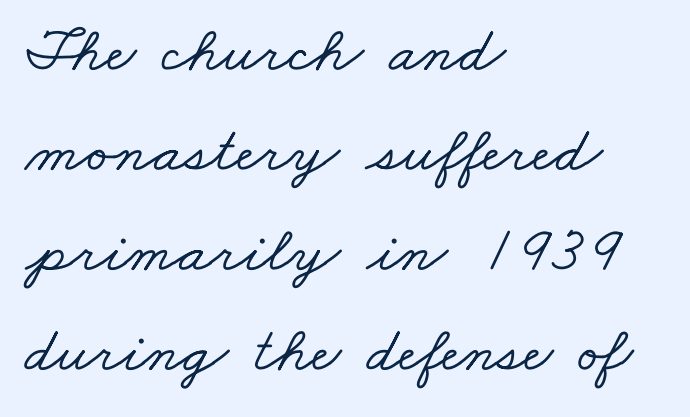
The tracking reads as untouched default to a designer's eye. Character widths vary here, with narrow letters taking less room than wide ones. A student would call this left alignment; a typographer would say flush left, rag right. Baseline-to-baseline distance is the conventional proportion of letter height. Only glyphs here, with clear space below each row. Letterform terminals end in serifs throughout the passage.
